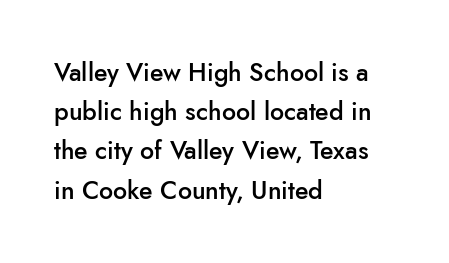
The image shows 25 px text type, upright; set left-aligned, normal line spacing (1.57x), normal letter spacing, not underlined.
